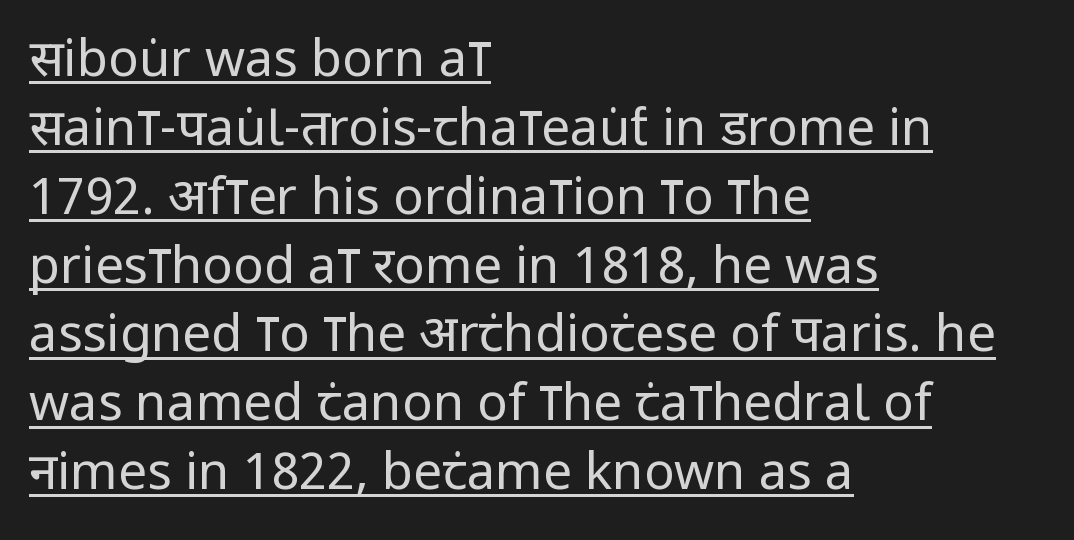
{"serif": "no", "italic": "no", "bold": "no", "weight": "regular", "width": "condensed", "stroke_contrast": "low", "x_height": "large", "monospaced": "no", "underline": "yes", "align": "left", "line_spacing": "normal", "line_spacing_ratio": 1.35, "letter_spacing": "normal", "letter_spacing_em": 0.0, "glyph_px": 51}
